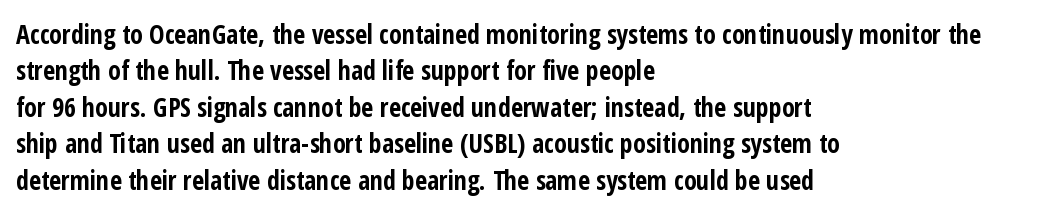
{"italic": "no", "bold": "yes", "underline": "no", "align": "left", "line_spacing": "normal", "line_spacing_ratio": 1.4, "letter_spacing": "normal", "letter_spacing_em": 0.0, "glyph_px": 26}
